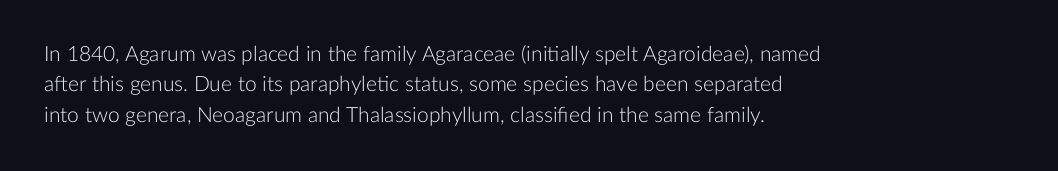
Q: Is the text bold? A: No.
Q: Is the text italic (slanted)? A: No, it is upright.
Q: Is the text underlined? A: No.
Q: How is the paragraph aligned? A: Left-aligned.
Q: Is the spacing between letters normal or unusually wide? A: Normal.
Q: Is the spacing between lines tight, normal or loose? A: Normal.
